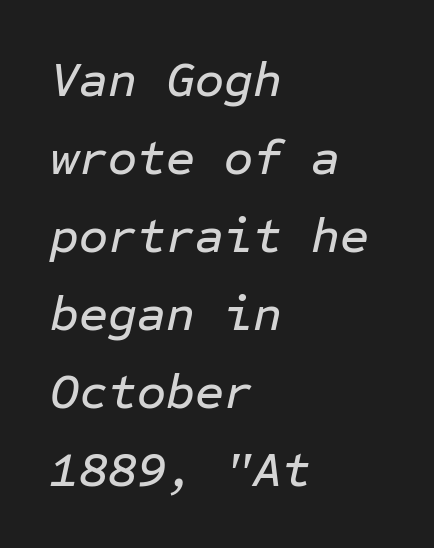
{"italic": "yes", "lean": "right", "slant_degrees": 12, "width": "normal", "stroke_contrast": "low", "x_height": "medium", "monospaced": "yes", "underline": "no", "align": "left", "line_spacing": "normal", "line_spacing_ratio": 1.56, "letter_spacing": "normal", "letter_spacing_em": 0.0, "glyph_px": 50}
